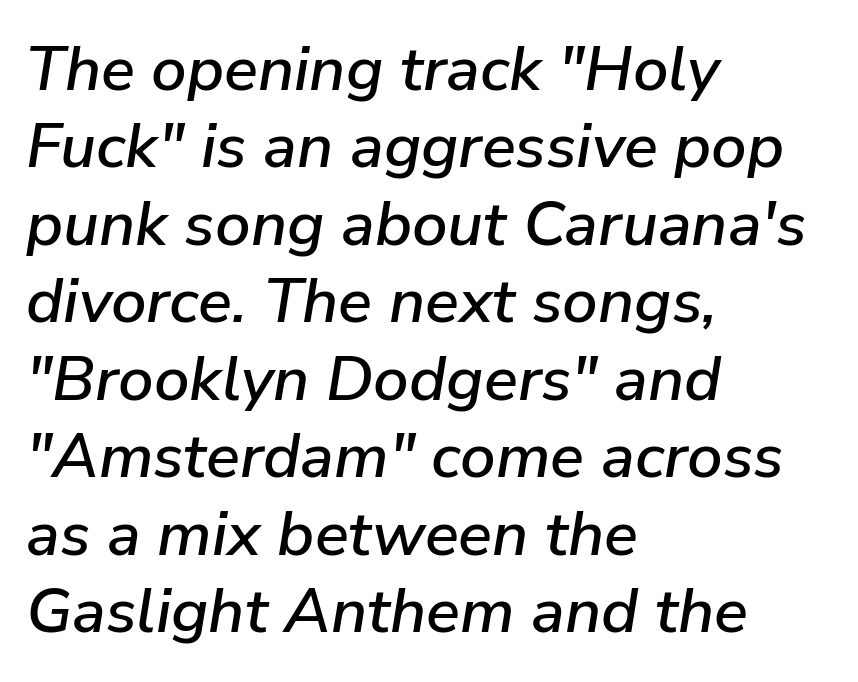
The image shows 63 px text type, italic (leaning right); set left-aligned, line spacing 1.23x, normal letter spacing, not underlined; low stroke contrast and a medium x-height.
